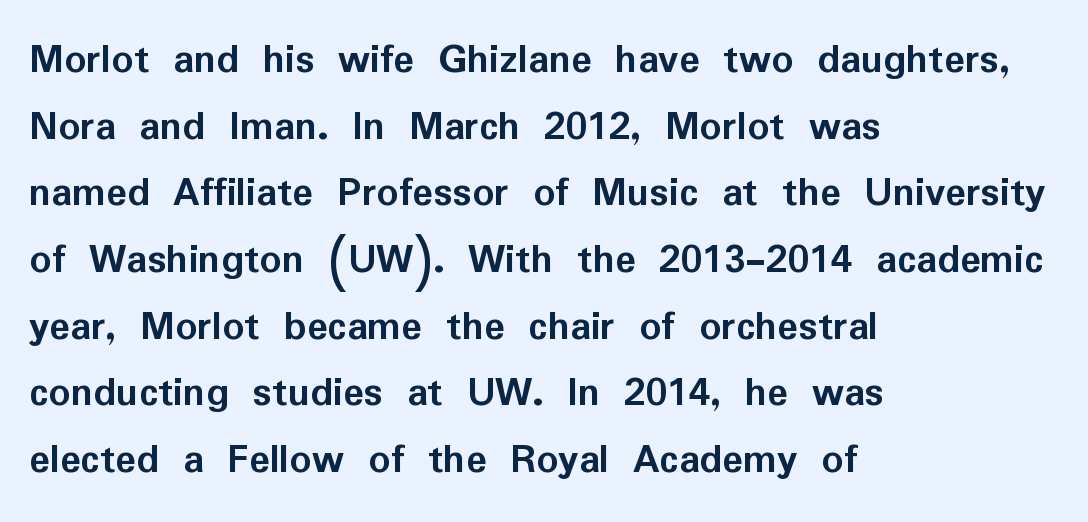
Think of a printed novel: that variable character pitch is what you see here. Plain, unruled lines of type. A typesetter would call this zero additional tracking. A roman cut, with each character standing at attention. In CSS terms this would be text-align: left. The characters display no serif detailing; their extremities are plain.
